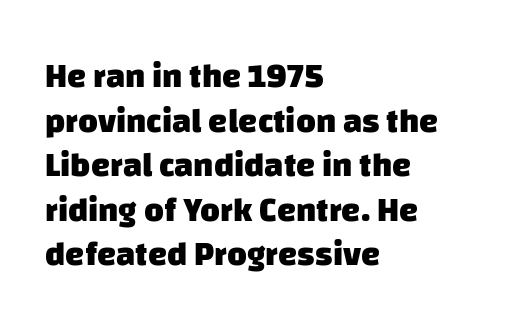
Q: Is the text bold? A: Yes.
Q: Is the typeface a serif or a sans-serif typeface? A: Sans-serif.
Q: Is the text underlined? A: No.
Q: How is the paragraph aligned? A: Left-aligned.
Q: Is the spacing between letters normal or unusually wide? A: Normal.
Q: Is the spacing between lines tight, normal or loose? A: Normal.
Q: Width (condensed, normal, or wide)? A: Normal.
Q: Stroke contrast? A: Low.
Q: x-height? A: Large.
Q: Monospaced? A: No.
